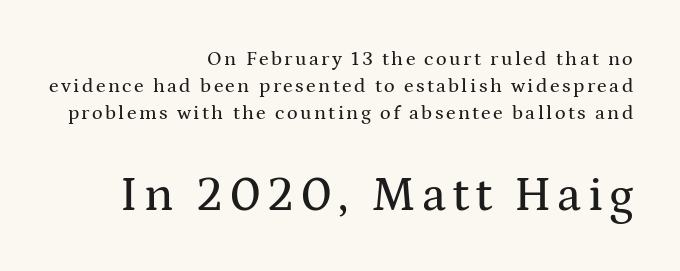
{"serif": "yes", "italic": "no", "width": "wide", "stroke_contrast": "medium", "x_height": "medium", "monospaced": "no", "underline": "no", "align": "right", "line_spacing": "normal", "line_spacing_ratio": 1.34, "larger_block": "second", "size_ratio": 2.45, "glyph_px": 49}
